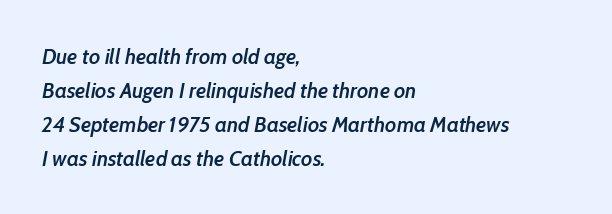
The lettering tilts uniformly, giving the passage an italic look. Every row of glyphs begins at an identical x-position on the left. Quick note: underline off. Inter-character spacing is left at the font's built-in metrics. If you measured baseline to baseline, you'd find a middling distance. Stems and bowls a touch heavier than normal — semibold.
